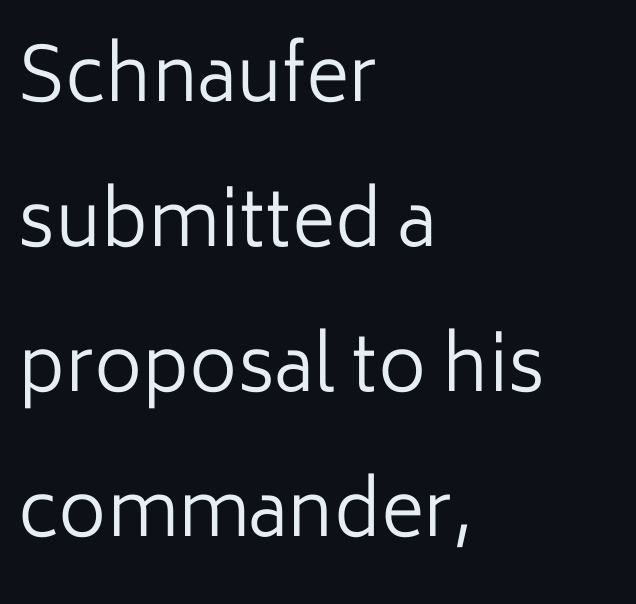
Q: Is the text bold? A: No.
Q: Is the text italic (slanted)? A: No, it is upright.
Q: Is the typeface a serif or a sans-serif typeface? A: Sans-serif.
Q: Is the text underlined? A: No.
Q: How is the paragraph aligned? A: Left-aligned.
Q: Is the spacing between letters normal or unusually wide? A: Normal.
Q: Is the spacing between lines tight, normal or loose? A: Loose.
Q: Width (condensed, normal, or wide)? A: Normal.
Q: Stroke contrast? A: Low.
Q: x-height? A: Medium.
Q: Monospaced? A: No.
